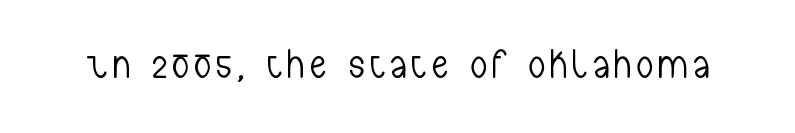
This rendering employs a face without finishing strokes, i.e., a sans-serif. These glyphs show unthickened strokes, regular width or finer. Nope, not italic — everything's standing straight. Clear beneath every line of the passage.
